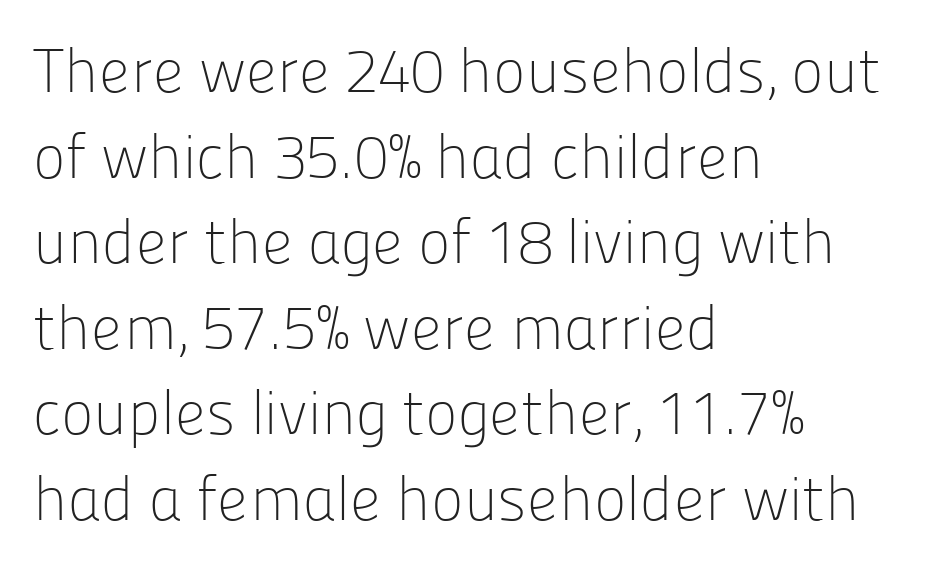
Regular leading. Posture: straight, roman, zero tilt. No extra tracking has been applied to these lines. Classification — sans serif. This sample has the flowing, uneven cadence of proportional lettering. Anything drawn beneath the words? Only blank space.
